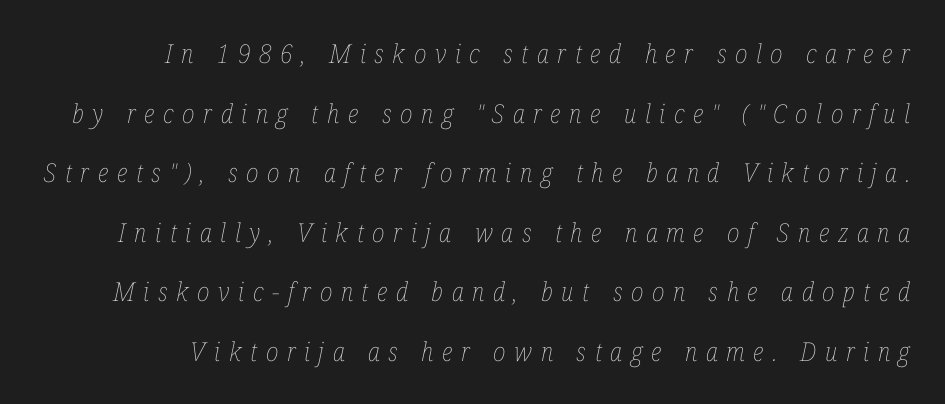
Q: Is the text bold? A: No.
Q: Is the text italic (slanted)? A: Yes, it leans right by about 12 degrees.
Q: Is the text underlined? A: No.
Q: Is the spacing between letters normal or unusually wide? A: Unusually wide.
Q: Is the spacing between lines tight, normal or loose? A: Loose.
